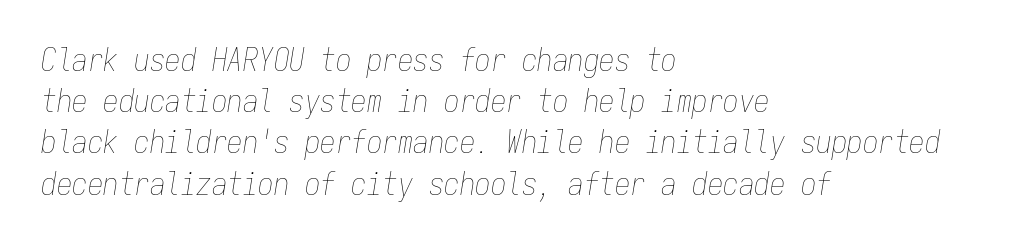
Q: Is the text bold? A: No.
Q: Is the text italic (slanted)? A: Yes, it leans right by about 9 degrees.
Q: Is the text underlined? A: No.
Q: How is the paragraph aligned? A: Left-aligned.
Q: Is the spacing between letters normal or unusually wide? A: Normal.
Q: Is the spacing between lines tight, normal or loose? A: Normal.
Q: Width (condensed, normal, or wide)? A: Condensed.
Q: Stroke contrast? A: Low.
Q: x-height? A: Medium.
Q: Monospaced? A: Yes.
